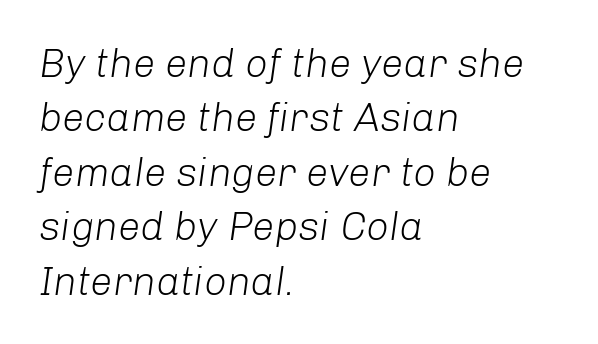
{"italic": "yes", "lean": "right", "slant_degrees": 8, "bold": "no", "weight": "light", "width": "normal", "stroke_contrast": "low", "x_height": "medium", "monospaced": "no", "underline": "no", "align": "left", "line_spacing": "normal", "line_spacing_ratio": 1.36, "letter_spacing": "normal", "letter_spacing_em": 0.0, "glyph_px": 40}
